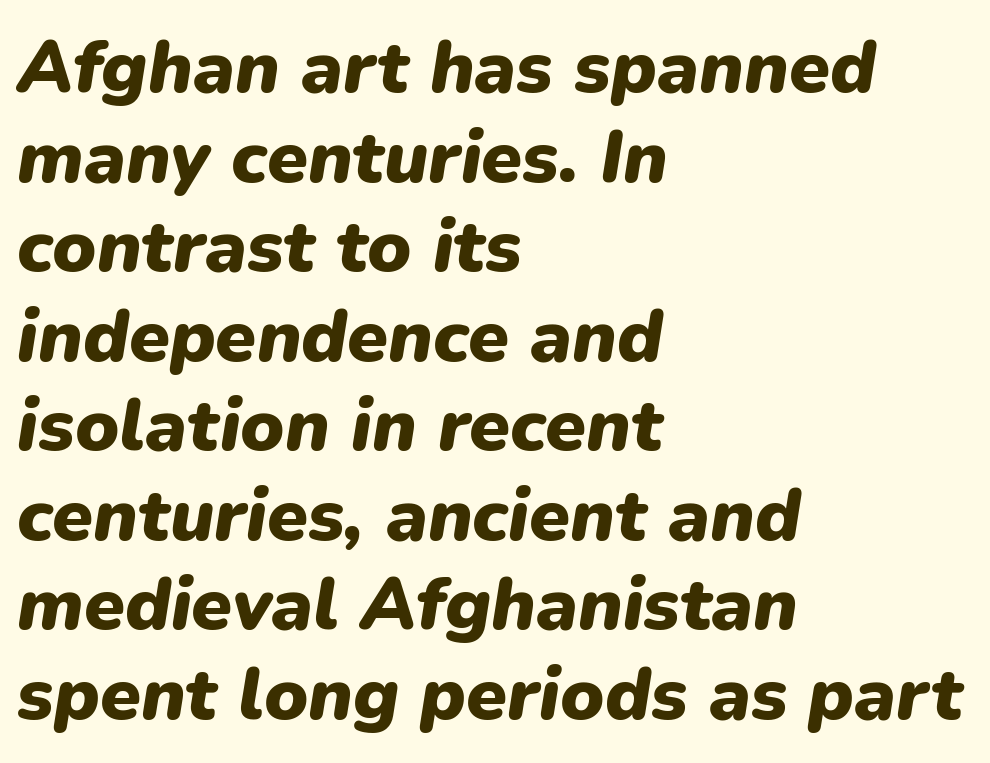
{"italic": "yes", "lean": "right", "slant_degrees": 9, "bold": "yes", "weight": "heavy", "width": "normal", "stroke_contrast": "low", "x_height": "medium", "monospaced": "no", "underline": "no", "align": "left", "line_spacing_ratio": 1.21, "letter_spacing": "normal", "letter_spacing_em": 0.0, "glyph_px": 74}
